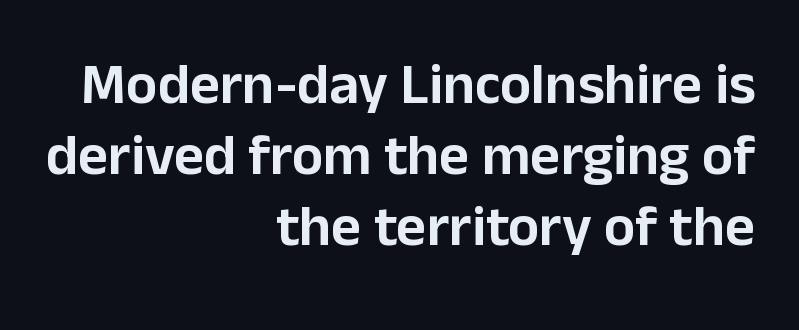
Type without underlining. The rendering anchors every line to the right-hand side. Character widths vary here, with narrow letters taking less room than wide ones. What kind of face is this? One without serifs — a sans.
